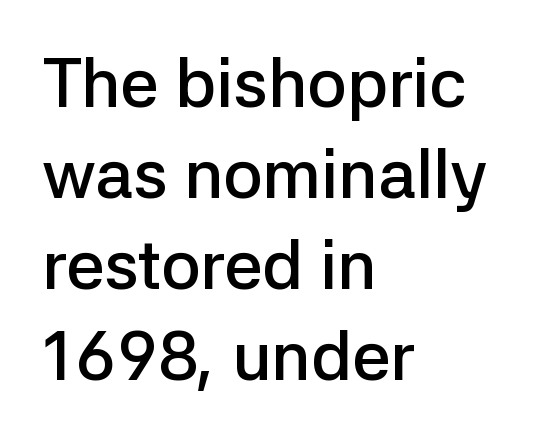
Q: Is the text bold? A: Semi-bold.
Q: Is the text italic (slanted)? A: No, it is upright.
Q: Is the typeface a serif or a sans-serif typeface? A: Sans-serif.
Q: Is the text underlined? A: No.
Q: How is the paragraph aligned? A: Left-aligned.
Q: Is the spacing between letters normal or unusually wide? A: Normal.
Q: Is the spacing between lines tight, normal or loose? A: Normal.
Q: Width (condensed, normal, or wide)? A: Normal.
Q: Stroke contrast? A: Low.
Q: x-height? A: Medium.
Q: Monospaced? A: No.
